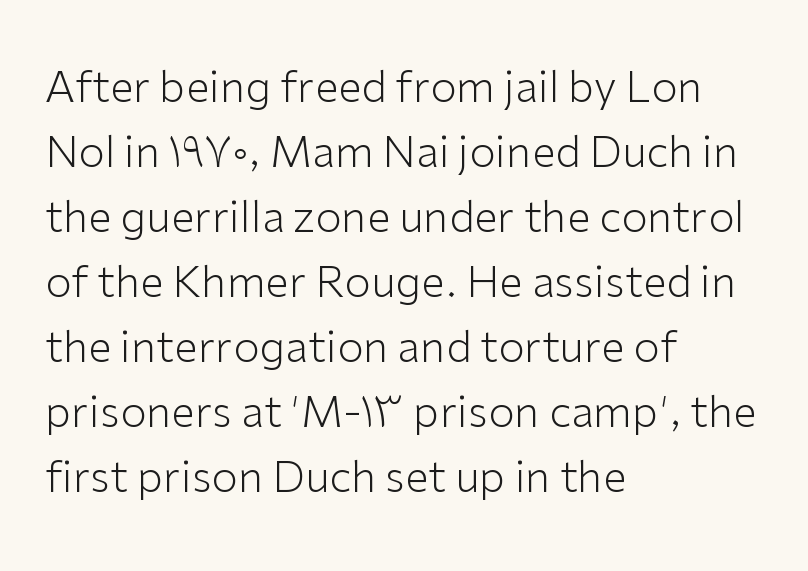
The passage shown has conventional tracking throughout. Here the designer chose a conventional face with non-uniform glyph widths. No heavy texture on the line: the type isn't bold. The lines sit at an ordinary, default distance from one another.
